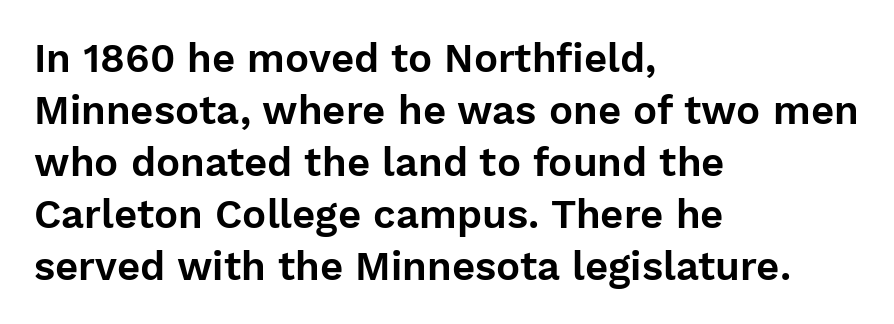
The passage shown is not underscored anywhere. Standard letterfit; no display-style spreading of the glyphs. Nope, no serifs anywhere on these letters. This block has exactly the height ordinary leading produces.
